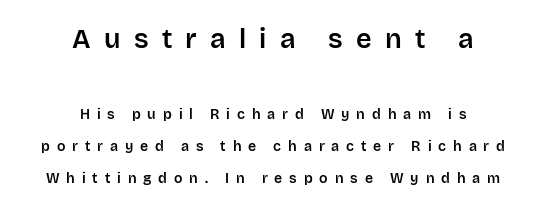
Check under the words: just untouched page. A typesetter would call this leading open, well beyond the default. Each word looks stretched out because of the extra space between its letters. The lettering holds an erect, upright posture throughout.
